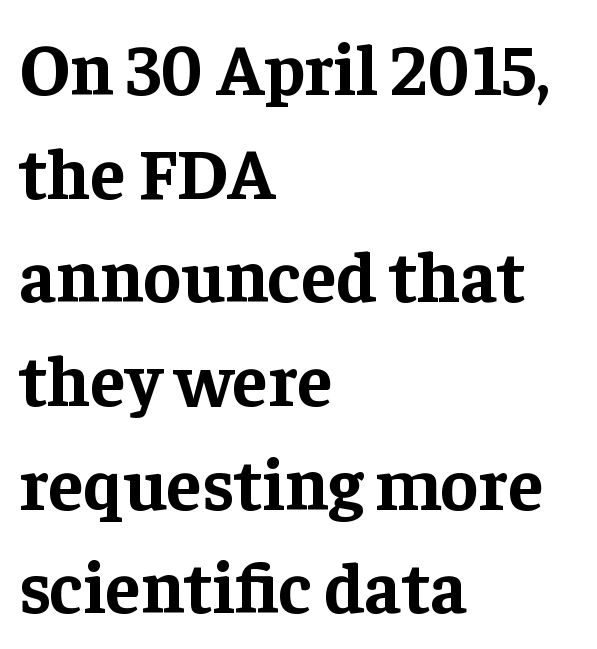
The image shows 72 px bold serif type, upright; set left-aligned, normal line spacing (1.44x), normal letter spacing, not underlined; low stroke contrast and a medium x-height.
